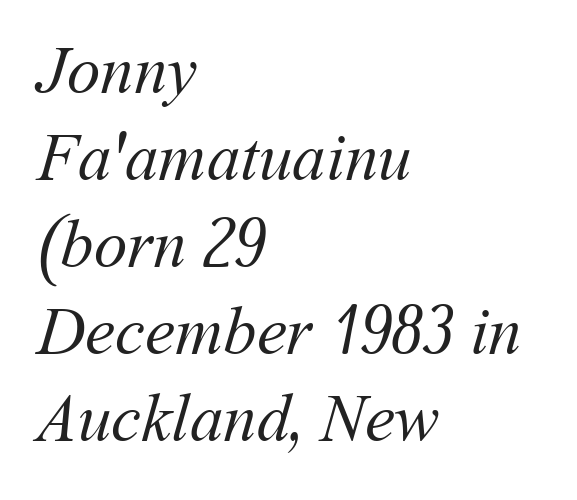
Q: Is the text bold? A: No.
Q: Is the text underlined? A: No.
Q: How is the paragraph aligned? A: Left-aligned.
Q: Is the spacing between letters normal or unusually wide? A: Normal.
Q: Is the spacing between lines tight, normal or loose? A: Normal.
Q: Width (condensed, normal, or wide)? A: Normal.
Q: Stroke contrast? A: Medium.
Q: x-height? A: Medium.
Q: Monospaced? A: No.
